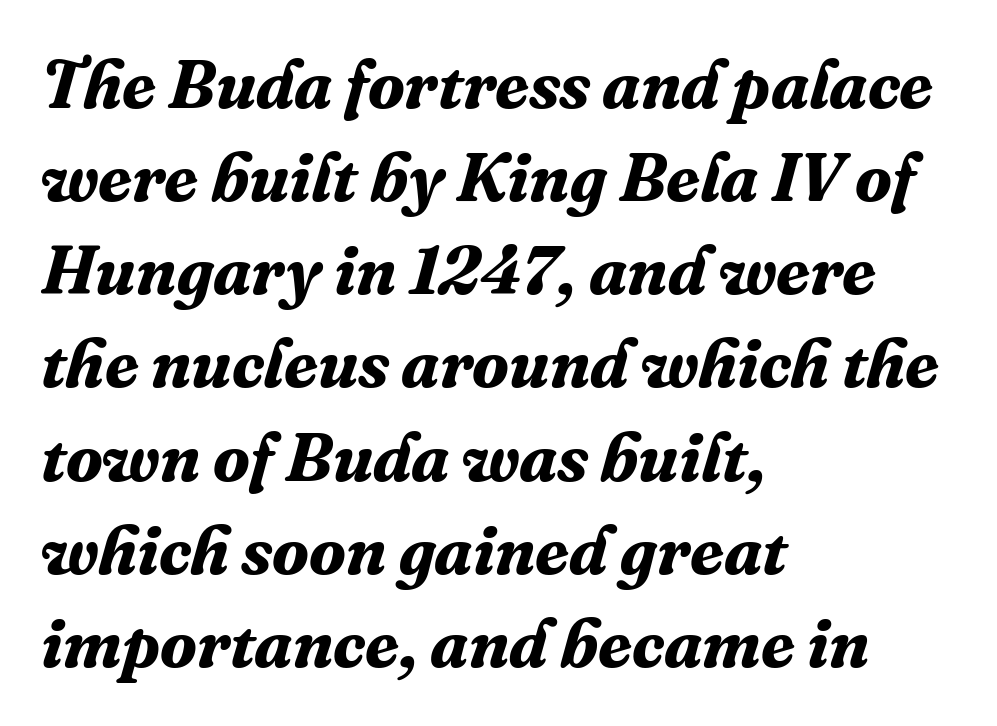
The image shows 68 px bold serif type, italic (leaning right); set left-aligned, normal line spacing (1.37x), normal letter spacing, not underlined; medium stroke contrast and a medium x-height.
